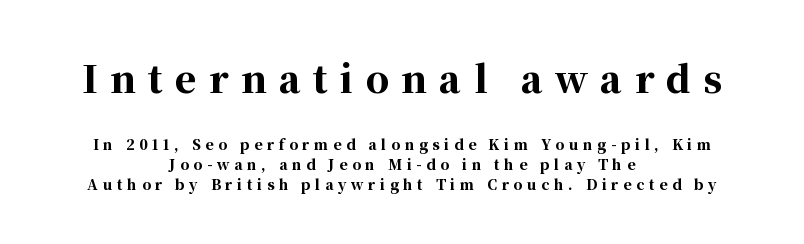
A serif font was chosen for this passage. Rows of type keep a routine distance in the vertical direction. Loose tracking; the words dissolve into strings of separated letters. The letters stand upright; this is a roman face. These lines are rendered in a variable-pitch font.
